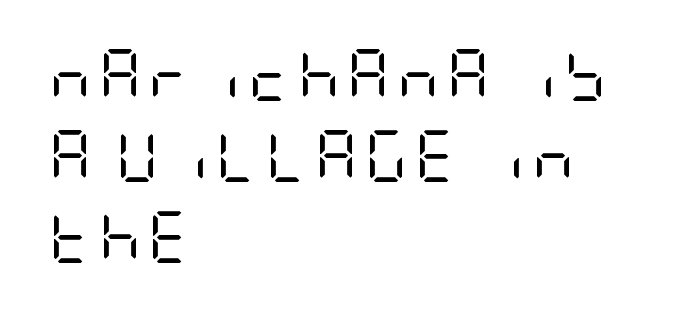
Q: Is the text bold? A: No.
Q: Is the text italic (slanted)? A: No, it is upright.
Q: Is the typeface a serif or a sans-serif typeface? A: Sans-serif.
Q: Is the text underlined? A: No.
Q: How is the paragraph aligned? A: Left-aligned.
Q: Is the spacing between lines tight, normal or loose? A: Normal.
Q: Width (condensed, normal, or wide)? A: Condensed.
Q: Stroke contrast? A: Low.
Q: x-height? A: Large.
